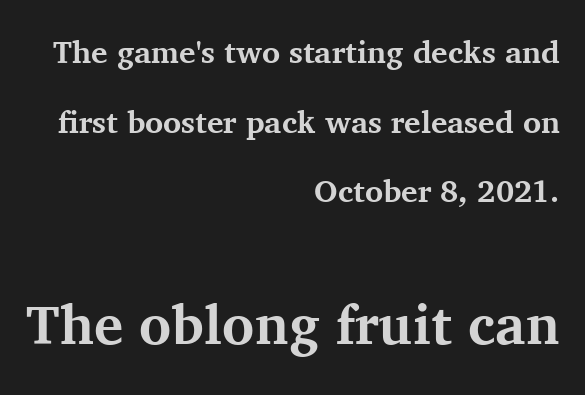
Q: Is the text bold? A: Yes.
Q: Is the text italic (slanted)? A: No, it is upright.
Q: Is the typeface a serif or a sans-serif typeface? A: Serif.
Q: Is the text underlined? A: No.
Q: How is the paragraph aligned? A: Right-aligned.
Q: Is the spacing between letters normal or unusually wide? A: Normal.
Q: Is the spacing between lines tight, normal or loose? A: Loose.
Q: Which block of text is set in a larger size, the first (top) or the second (bottom)? A: The second (bottom) one.
Q: Width (condensed, normal, or wide)? A: Normal.
Q: Stroke contrast? A: Medium.
Q: x-height? A: Medium.
Q: Monospaced? A: No.
